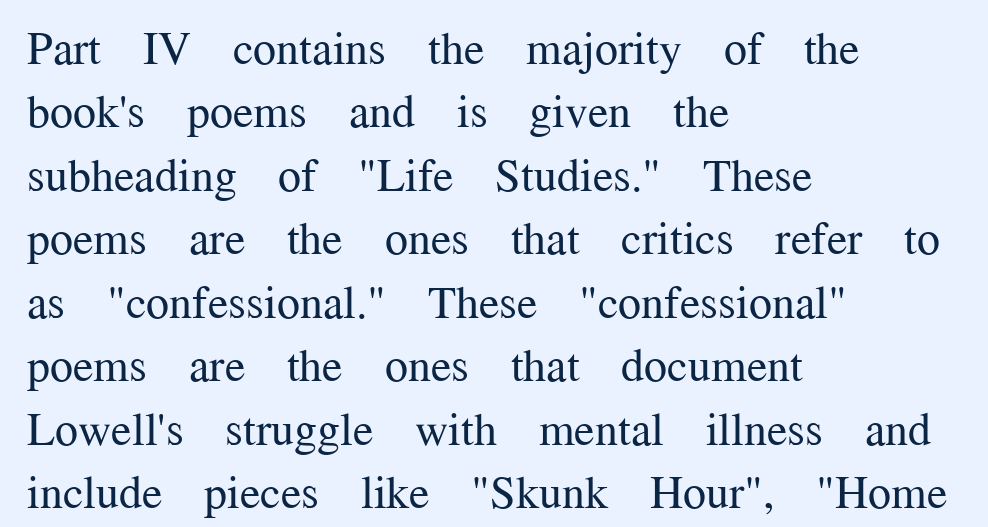
Q: Is the text bold? A: No.
Q: Is the text italic (slanted)? A: No, it is upright.
Q: Is the typeface a serif or a sans-serif typeface? A: Serif.
Q: Is the text underlined? A: No.
Q: How is the paragraph aligned? A: Left-aligned.
Q: Is the spacing between letters normal or unusually wide? A: Normal.
Q: Is the spacing between lines tight, normal or loose? A: Normal.
Q: Width (condensed, normal, or wide)? A: Normal.
Q: Stroke contrast? A: Medium.
Q: x-height? A: Medium.
Q: Monospaced? A: No.
